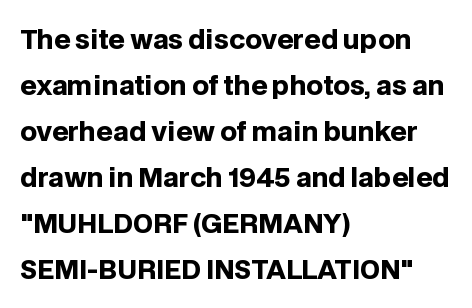
Q: Is the text bold? A: Yes.
Q: Is the text italic (slanted)? A: No, it is upright.
Q: Is the text underlined? A: No.
Q: How is the paragraph aligned? A: Left-aligned.
Q: Is the spacing between letters normal or unusually wide? A: Normal.
